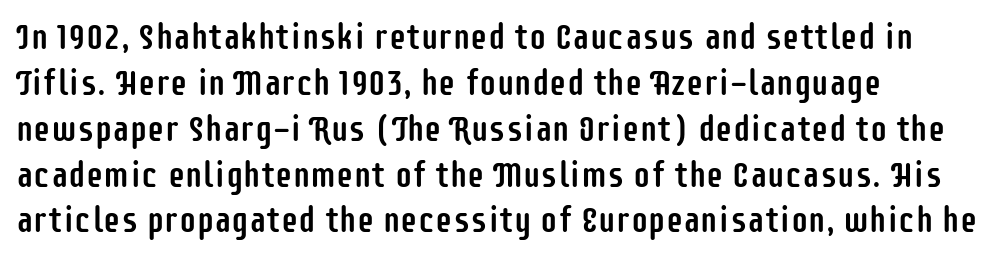
You can tell it's not italic because the verticals are truly vertical. The passage shown is typed in a proportional face where columns would drift. Spacing between characters is what you'd get straight out of the box. Each line starts at the same left margin while the right side varies. Plain, unruled lines of type. The type family on display is of the sans-serif kind.
